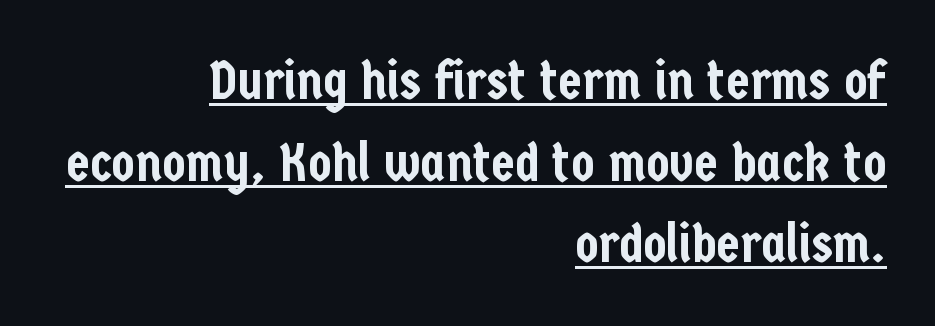
Q: Is the text italic (slanted)? A: No, it is upright.
Q: Is the typeface a serif or a sans-serif typeface? A: Sans-serif.
Q: Is the text underlined? A: Yes.
Q: How is the paragraph aligned? A: Right-aligned.
Q: Is the spacing between letters normal or unusually wide? A: Normal.
Q: Is the spacing between lines tight, normal or loose? A: Normal.
Q: Width (condensed, normal, or wide)? A: Condensed.
Q: Stroke contrast? A: Low.
Q: x-height? A: Medium.
Q: Monospaced? A: No.
